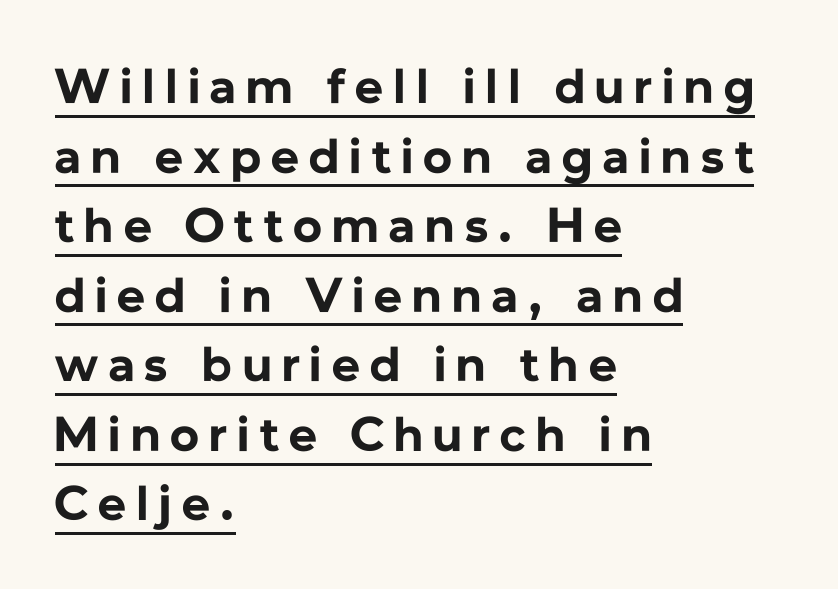
The image shows 49 px bold sans-serif type, upright; set left-aligned, normal line spacing (1.42x), unusually wide letter spacing (+0.21 em), underlined; low stroke contrast and a medium x-height.
